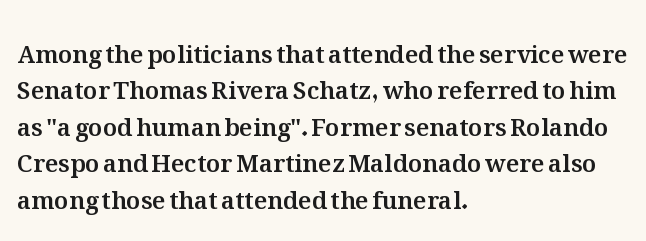
The image shows 24 px text type, upright; set left-aligned, normal line spacing (1.52x), normal letter spacing, not underlined.
